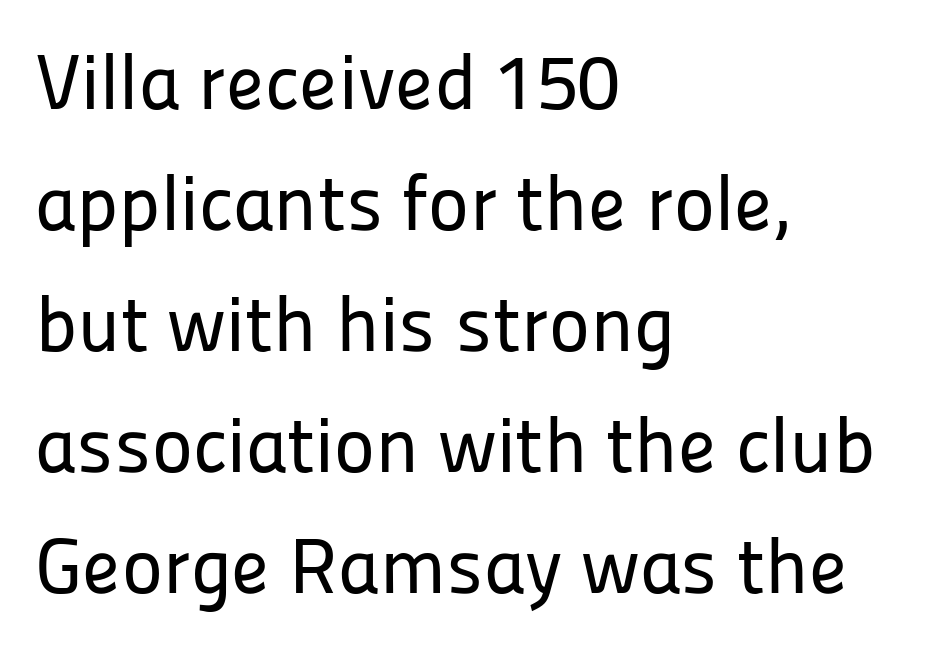
These lines are rendered in a variable-pitch font. Where is the straight margin? On the left. These lines were composed using upright roman letters. This rendering employs a face without finishing strokes, i.e., a sans-serif. The rows are spaced the way most documents space them.
